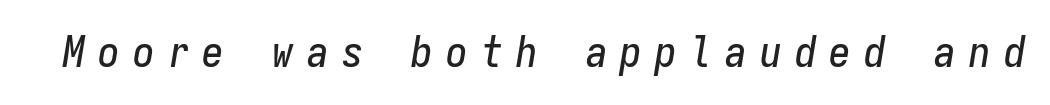
{"italic": "yes", "lean": "right", "slant_degrees": 9, "width": "condensed", "stroke_contrast": "low", "x_height": "medium", "monospaced": "yes", "underline": "no", "letter_spacing": "wide", "letter_spacing_em": 0.31, "glyph_px": 43}
